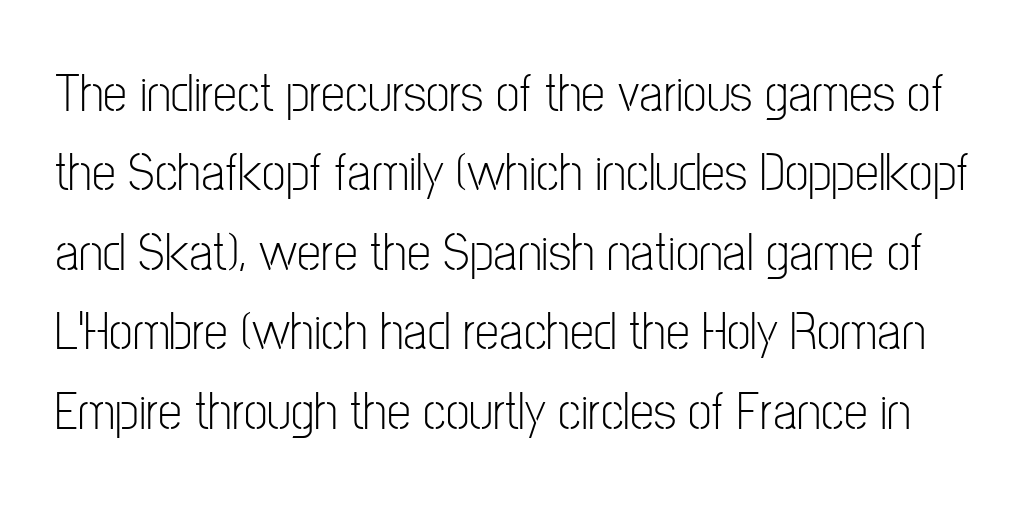
Q: Is the text bold? A: No.
Q: Is the text italic (slanted)? A: No, it is upright.
Q: Is the typeface a serif or a sans-serif typeface? A: Sans-serif.
Q: Is the text underlined? A: No.
Q: Is the spacing between letters normal or unusually wide? A: Normal.
Q: Is the spacing between lines tight, normal or loose? A: Normal.
Q: Width (condensed, normal, or wide)? A: Condensed.
Q: Stroke contrast? A: Low.
Q: x-height? A: Medium.
Q: Monospaced? A: No.
